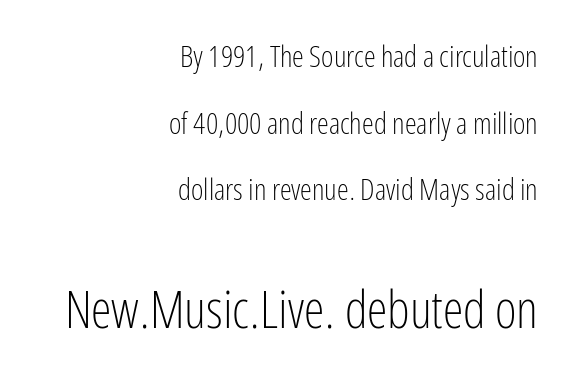
The image shows 52 px light, condensed sans-serif type, upright; set right-aligned, loose line spacing (2.22x), normal letter spacing, not underlined; the second (bottom) block is 1.73x larger; low stroke contrast and a medium x-height.
